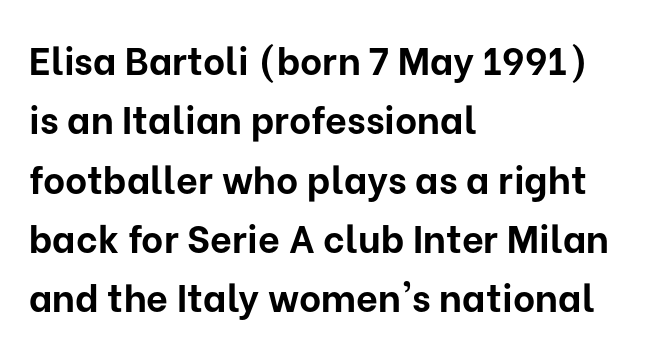
Descender tails drop into unmarked territory. Typesetter's note: full bold, strokes at maximum text heaviness. Each line starts at the same left margin while the right side varies. Compared with typical body copy, the letter spacing here is the same. Line spacing here is normal. Is this a sans? Yes — the strokes have no serifs.
